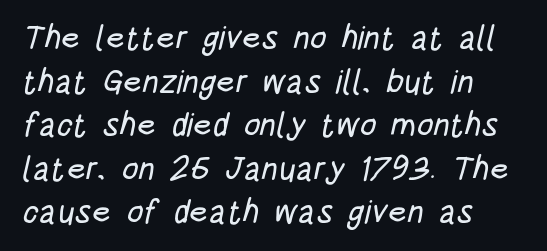
Between one letter and the next there's only the usual sliver of space. Note the varied advance widths — an 'i' is clearly narrower than an 'm'. A clean baseline with only descenders dipping below it. The letters carry no serifs — their stems end cleanly without finishing strokes.
